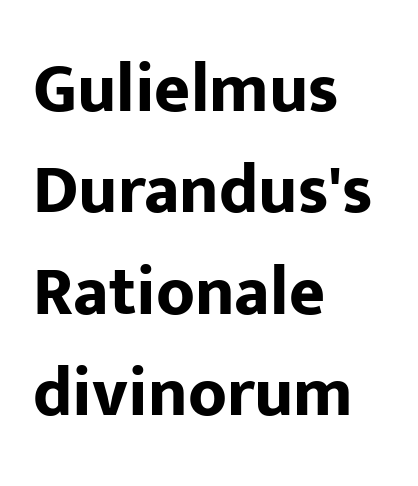
{"serif": "no", "italic": "no", "bold": "yes", "weight": "bold", "width": "normal", "stroke_contrast": "low", "x_height": "medium", "monospaced": "no", "underline": "no", "align": "left", "line_spacing": "normal", "line_spacing_ratio": 1.47, "letter_spacing": "normal", "letter_spacing_em": 0.0, "glyph_px": 69}
